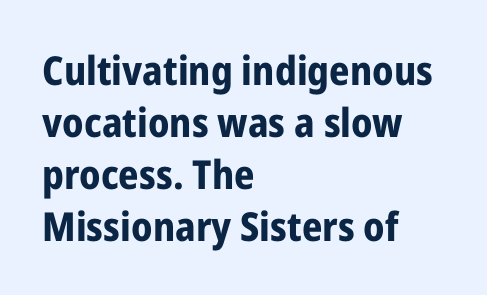
{"serif": "no", "italic": "no", "bold": "yes", "weight": "bold", "width": "condensed", "stroke_contrast": "low", "x_height": "medium", "monospaced": "no", "underline": "no", "align": "left", "line_spacing": "normal", "line_spacing_ratio": 1.3, "letter_spacing": "normal", "letter_spacing_em": 0.0, "glyph_px": 40}
